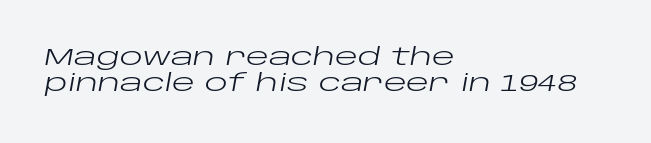
The image shows 24 px text type, italic (leaning right); set left-aligned, tight line spacing (1.1x), normal letter spacing, not underlined.
